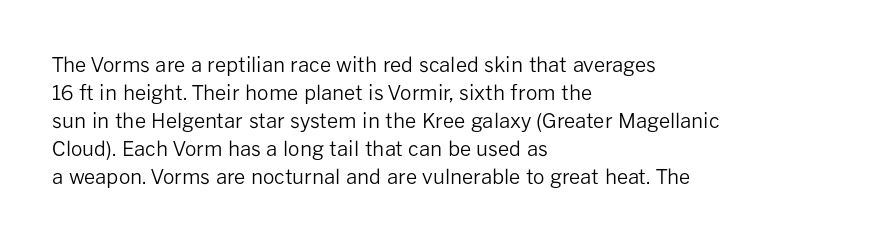
The image shows 20 px text type, upright; set left-aligned, normal line spacing (1.4x), normal letter spacing, not underlined.
